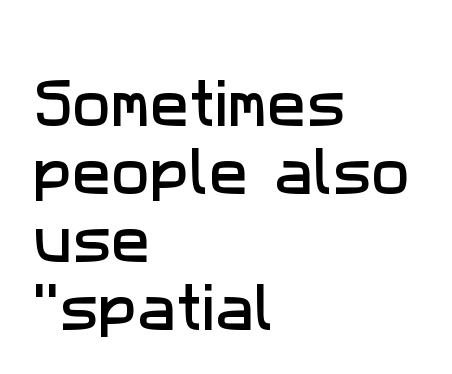
Q: Is the typeface a serif or a sans-serif typeface? A: Sans-serif.
Q: Is the text underlined? A: No.
Q: How is the paragraph aligned? A: Left-aligned.
Q: Is the spacing between letters normal or unusually wide? A: Normal.
Q: Is the spacing between lines tight, normal or loose? A: Normal.
Q: Width (condensed, normal, or wide)? A: Normal.
Q: Stroke contrast? A: Low.
Q: x-height? A: Medium.
Q: Monospaced? A: No.
